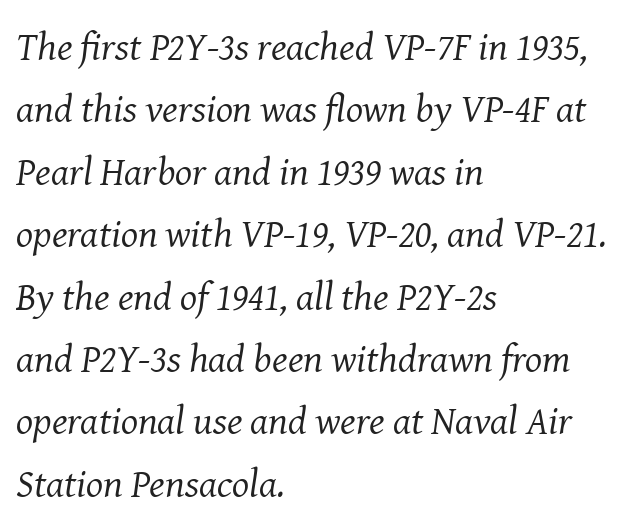
Little horizontal feet cap the strokes, marking this as serif type. Rule under the text: the space is simply empty. The glyphs look as if they've been sheared to an angle. Layout note: lines flush left.
